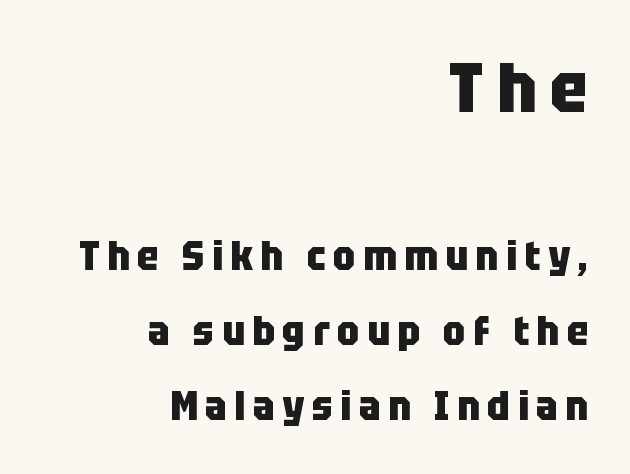
Characters remain perfectly vertical along every line. Spacing verdict: proportional, widths tailored to each character. Strong, thick strokes mark this as bold type. The rendering shrinks the type as you move from the upper chunk to the lower. Caption: multi-line text, flush right, ragged left.
